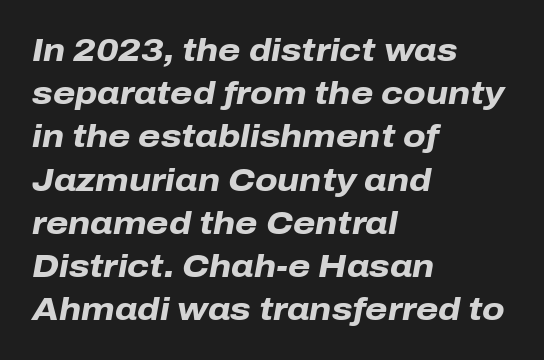
Q: Is the text bold? A: Yes.
Q: Is the text italic (slanted)? A: Yes, it leans right by about 10 degrees.
Q: Is the text underlined? A: No.
Q: How is the paragraph aligned? A: Left-aligned.
Q: Is the spacing between letters normal or unusually wide? A: Normal.
Q: Is the spacing between lines tight, normal or loose? A: Normal.
Q: Width (condensed, normal, or wide)? A: Normal.
Q: Stroke contrast? A: Low.
Q: x-height? A: Medium.
Q: Monospaced? A: No.
